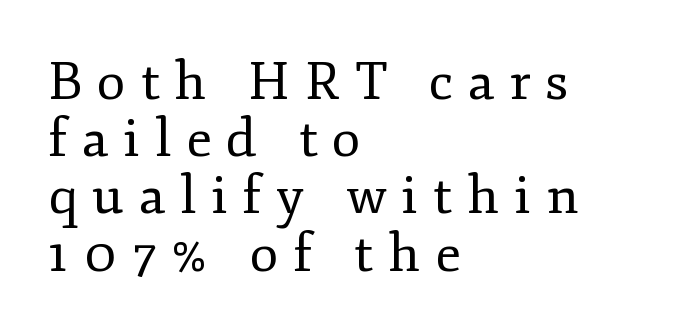
The typeface has the unassuming heft of standard copy or less. Varying glyph widths throughout — classic text-font behaviour. A roman cut, with each character standing at attention. Left-aligned paragraph, ragged on the right. The rendering uses a small line-height, squeezing the rows.
